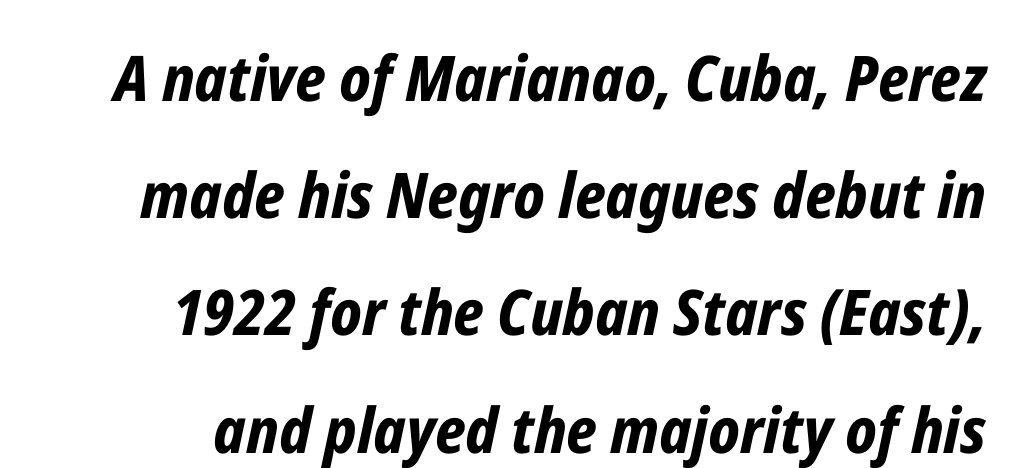
The image shows 63 px bold, condensed type, italic (leaning right); set line spacing 1.86x, normal letter spacing, not underlined; low stroke contrast and a medium x-height.
